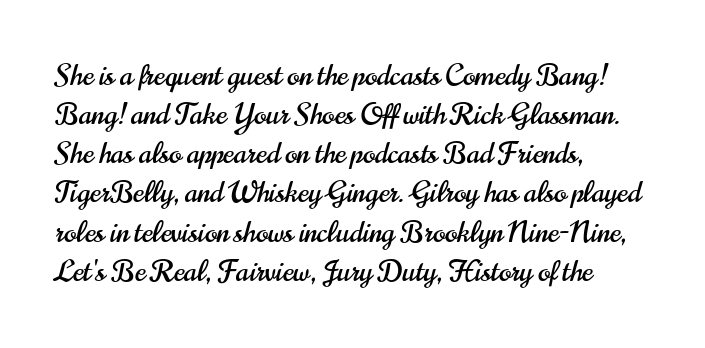
{"serif": "no", "width": "condensed", "stroke_contrast": "high", "x_height": "small", "monospaced": "no", "underline": "no", "align": "left", "line_spacing": "normal", "line_spacing_ratio": 1.35, "letter_spacing": "normal", "letter_spacing_em": 0.0, "glyph_px": 29}
